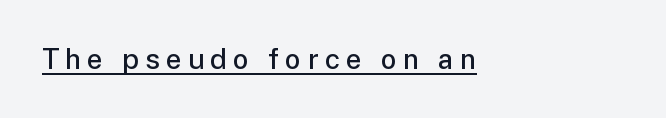
Q: Is the text bold? A: Semi-bold.
Q: Is the text italic (slanted)? A: No, it is upright.
Q: Is the typeface a serif or a sans-serif typeface? A: Sans-serif.
Q: Is the text underlined? A: Yes.
Q: How is the paragraph aligned? A: Left-aligned.
Q: Is the spacing between letters normal or unusually wide? A: Unusually wide.
Q: Width (condensed, normal, or wide)? A: Normal.
Q: Stroke contrast? A: Low.
Q: x-height? A: Medium.
Q: Monospaced? A: No.
